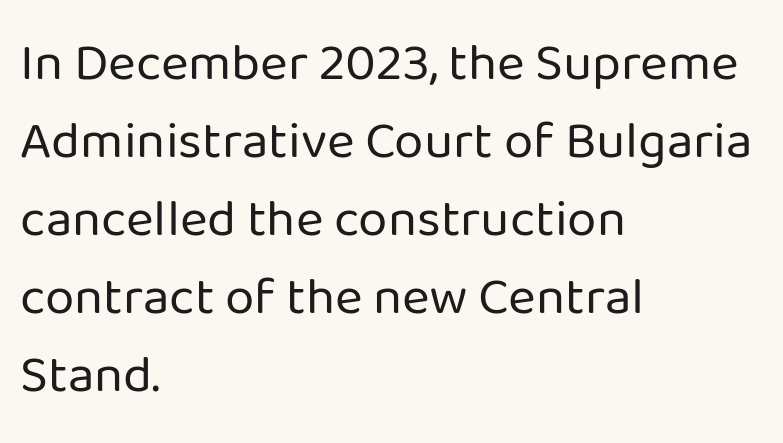
Q: Is the text bold? A: No.
Q: Is the text italic (slanted)? A: No, it is upright.
Q: Is the typeface a serif or a sans-serif typeface? A: Sans-serif.
Q: Is the text underlined? A: No.
Q: How is the paragraph aligned? A: Left-aligned.
Q: Is the spacing between letters normal or unusually wide? A: Normal.
Q: Is the spacing between lines tight, normal or loose? A: Normal.
Q: Width (condensed, normal, or wide)? A: Normal.
Q: Stroke contrast? A: Low.
Q: x-height? A: Medium.
Q: Monospaced? A: No.
